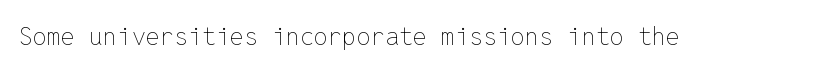
{"italic": "no", "bold": "no", "underline": "no", "letter_spacing": "normal", "letter_spacing_em": 0.0, "glyph_px": 25}
